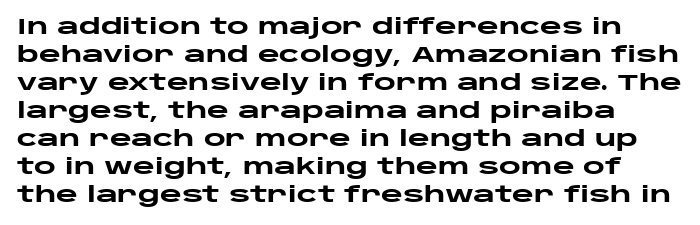
The image shows 21 px bold type, upright; set left-aligned, normal line spacing (1.33x), normal letter spacing, not underlined.
